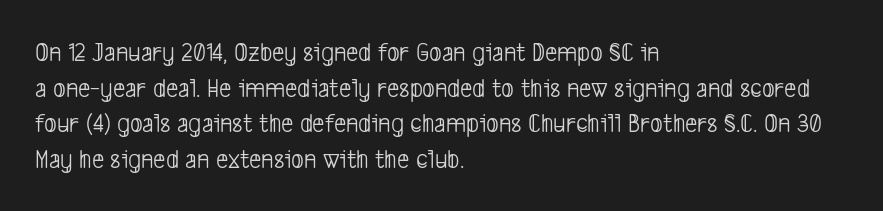
The passage shown is not bold in any degree. Characters follow at the spacing the type designer built in. Vertically, the passage feels balanced, rows spaced as you'd expect. Underlining? Definitely not there.
